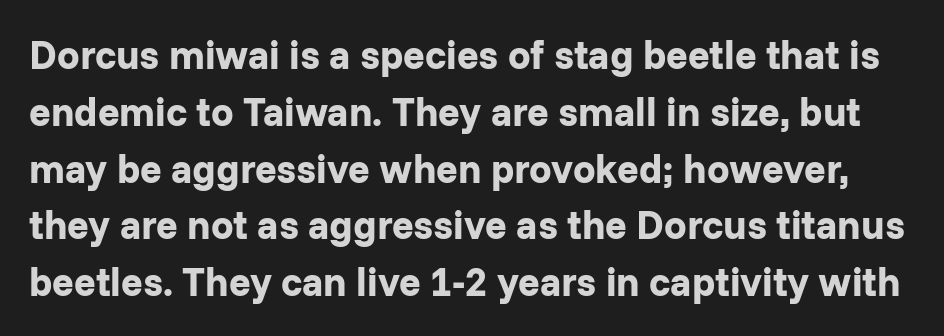
The image shows 40 px bold sans-serif type, upright; set normal line spacing (1.42x), normal letter spacing, not underlined; low stroke contrast and a medium x-height.
